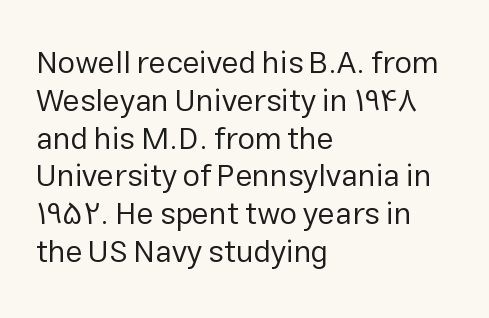
{"serif": "no", "italic": "no", "bold": "no", "weight": "regular", "width": "normal", "stroke_contrast": "low", "x_height": "medium", "monospaced": "no", "underline": "no", "align": "left", "line_spacing_ratio": 1.22, "letter_spacing": "normal", "letter_spacing_em": 0.0, "glyph_px": 31}
